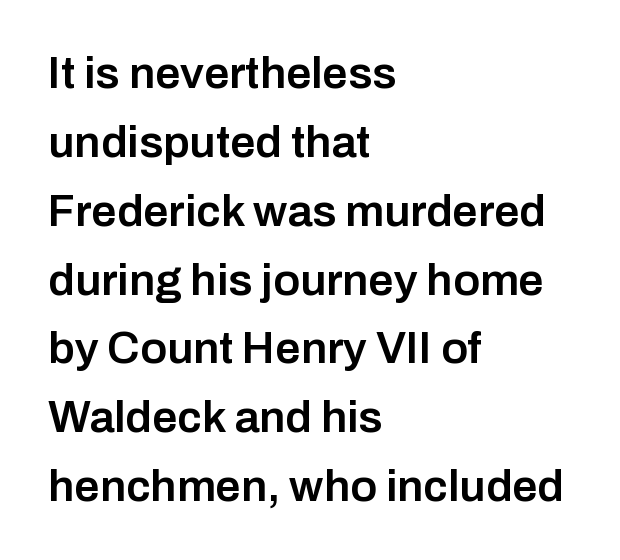
Q: Is the text bold? A: Semi-bold.
Q: Is the text italic (slanted)? A: No, it is upright.
Q: Is the typeface a serif or a sans-serif typeface? A: Sans-serif.
Q: Is the text underlined? A: No.
Q: How is the paragraph aligned? A: Left-aligned.
Q: Is the spacing between letters normal or unusually wide? A: Normal.
Q: Is the spacing between lines tight, normal or loose? A: Normal.
Q: Width (condensed, normal, or wide)? A: Normal.
Q: Stroke contrast? A: Low.
Q: x-height? A: Medium.
Q: Monospaced? A: No.
